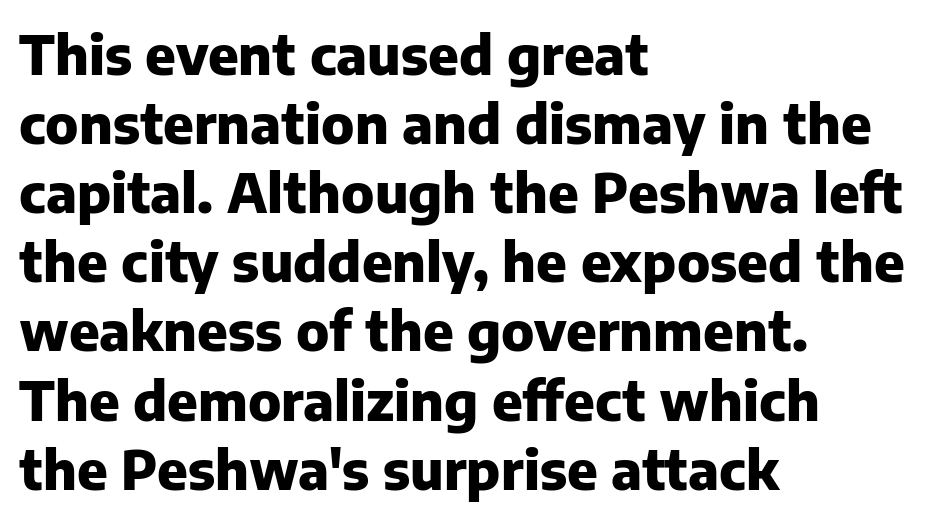
Q: Is the text bold? A: Yes.
Q: Is the text italic (slanted)? A: No, it is upright.
Q: Is the typeface a serif or a sans-serif typeface? A: Sans-serif.
Q: Is the text underlined? A: No.
Q: How is the paragraph aligned? A: Left-aligned.
Q: Is the spacing between letters normal or unusually wide? A: Normal.
Q: Is the spacing between lines tight, normal or loose? A: Normal.
Q: Width (condensed, normal, or wide)? A: Normal.
Q: Stroke contrast? A: Low.
Q: x-height? A: Medium.
Q: Monospaced? A: No.
